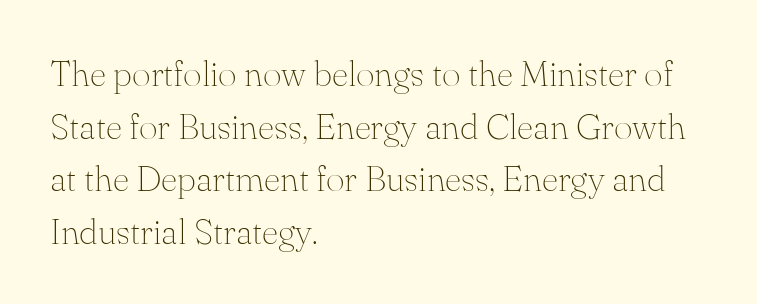
{"serif": "yes", "italic": "no", "bold": "no", "weight": "thin", "width": "normal", "stroke_contrast": "medium", "x_height": "small", "monospaced": "no", "underline": "no", "align": "left", "line_spacing": "normal", "line_spacing_ratio": 1.46, "letter_spacing": "normal", "letter_spacing_em": 0.0, "glyph_px": 36}
